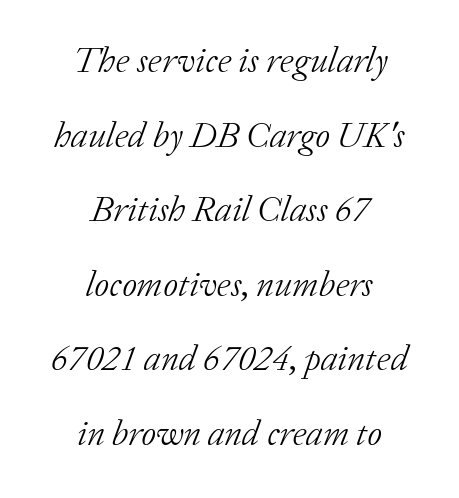
{"serif": "yes", "italic": "yes", "lean": "right", "slant_degrees": 20, "bold": "no", "weight": "light", "width": "normal", "stroke_contrast": "low", "x_height": "medium", "monospaced": "no", "underline": "no", "align": "center", "line_spacing": "loose", "line_spacing_ratio": 2.07, "letter_spacing": "normal", "letter_spacing_em": 0.0, "glyph_px": 36}
